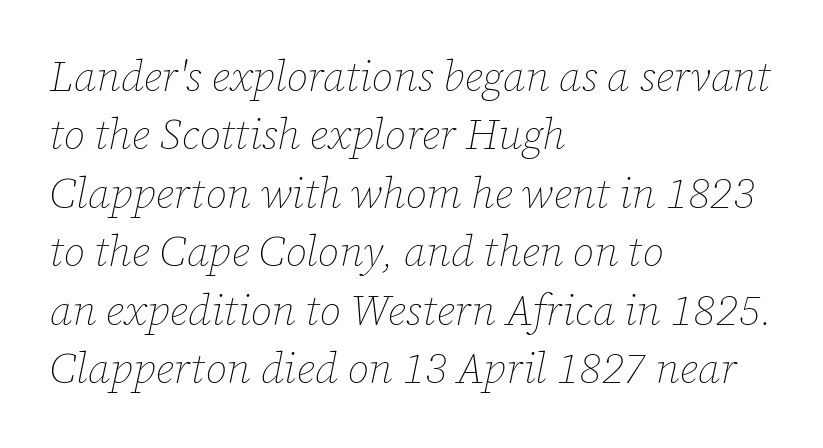
{"italic": "yes", "lean": "right", "slant_degrees": 12, "bold": "no", "weight": "thin", "width": "normal", "stroke_contrast": "low", "x_height": "medium", "monospaced": "no", "underline": "no", "align": "left", "line_spacing": "normal", "line_spacing_ratio": 1.36, "letter_spacing": "normal", "letter_spacing_em": 0.0, "glyph_px": 43}
